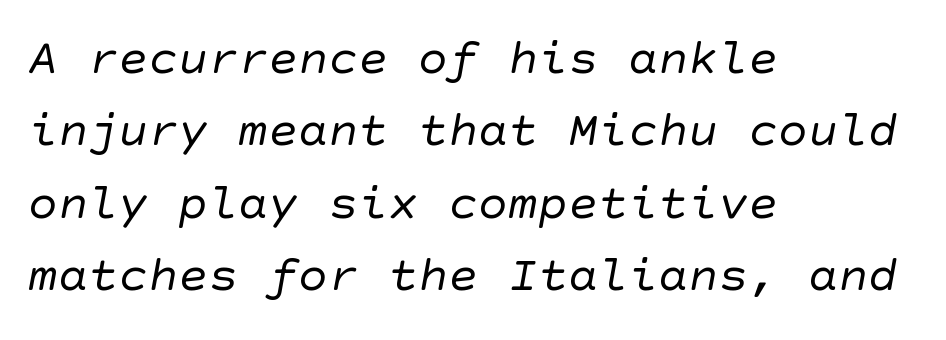
Q: Is the text bold? A: No.
Q: Is the typeface a serif or a sans-serif typeface? A: Sans-serif.
Q: Is the text underlined? A: No.
Q: How is the paragraph aligned? A: Left-aligned.
Q: Is the spacing between letters normal or unusually wide? A: Normal.
Q: Is the spacing between lines tight, normal or loose? A: Normal.
Q: Width (condensed, normal, or wide)? A: Normal.
Q: Stroke contrast? A: Low.
Q: x-height? A: Large.
